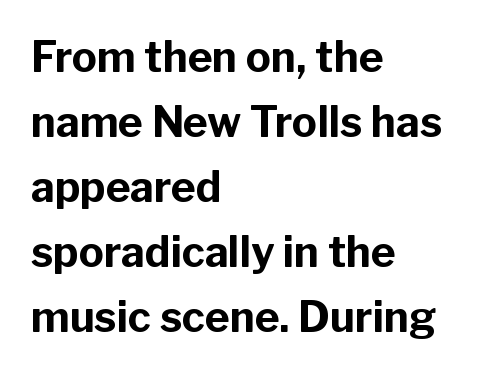
The face used here is proportionally spaced, like ordinary book or web type. In terms of weight, the rendering is a true, heavy bold. This is roman type, the default non-slanted kind. If you measured baseline to baseline, you'd find a middling distance.
